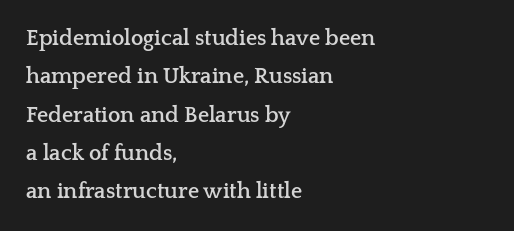
The image shows 22 px bold type, upright; set left-aligned, line spacing 1.74x, normal letter spacing, not underlined.
